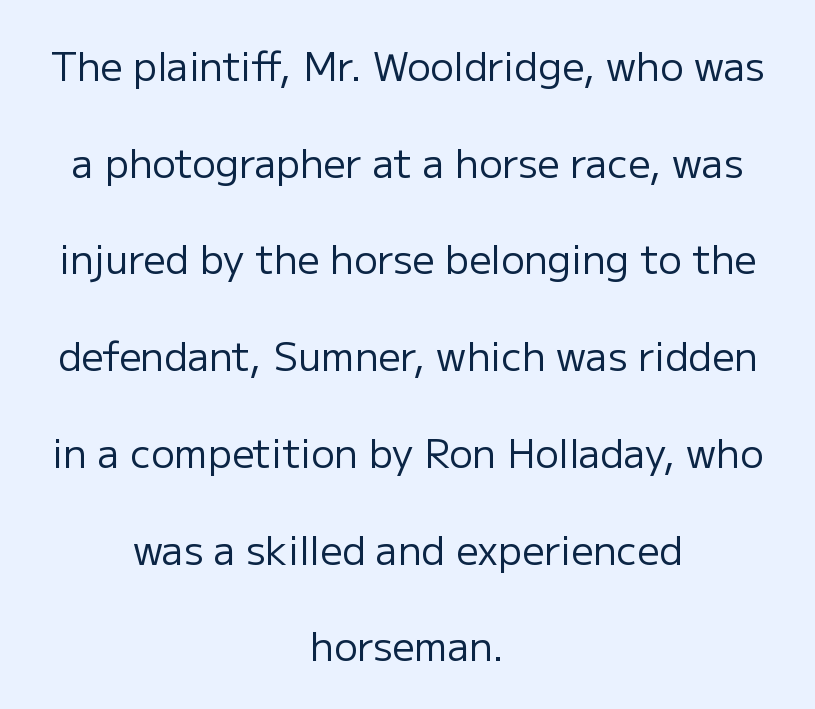
The image shows 39 px regular-weight sans-serif type, upright; set centered, loose line spacing (2.48x), normal letter spacing, not underlined; low stroke contrast and a medium x-height.
